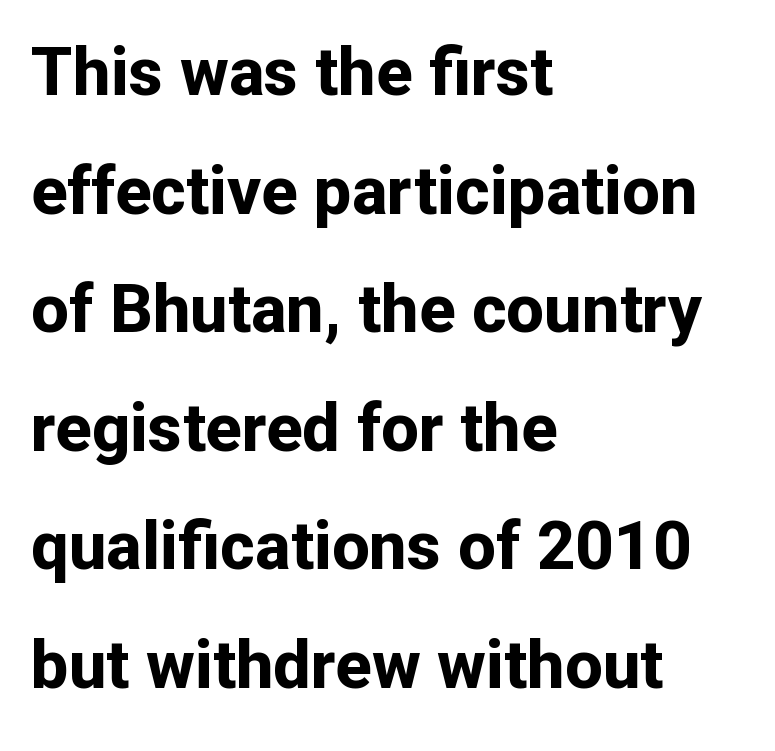
{"serif": "no", "italic": "no", "bold": "yes", "weight": "bold", "width": "normal", "stroke_contrast": "low", "x_height": "medium", "monospaced": "no", "underline": "no", "align": "left", "line_spacing_ratio": 1.77, "letter_spacing": "normal", "letter_spacing_em": 0.0, "glyph_px": 67}
